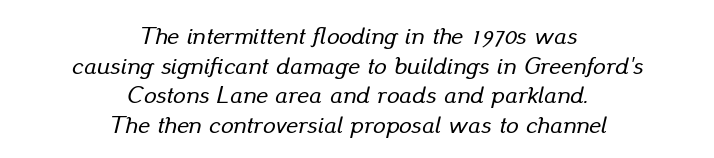
{"italic": "yes", "lean": "right", "slant_degrees": 13, "underline": "no", "align": "center", "line_spacing_ratio": 1.19, "letter_spacing": "normal", "letter_spacing_em": 0.0, "glyph_px": 25}
